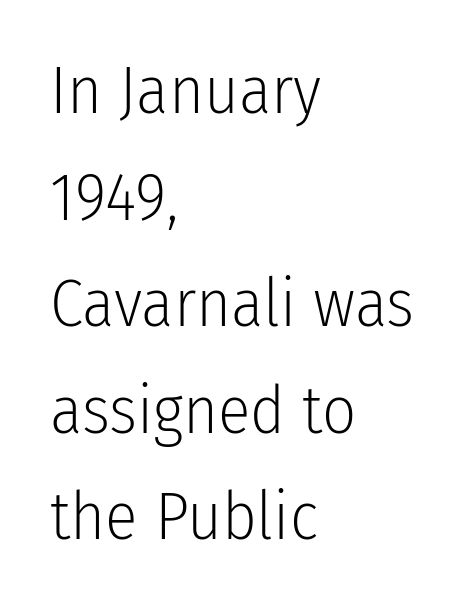
The image shows 67 px light, condensed sans-serif type, upright; set left-aligned, normal line spacing (1.59x), normal letter spacing, not underlined; low stroke contrast and a medium x-height.
